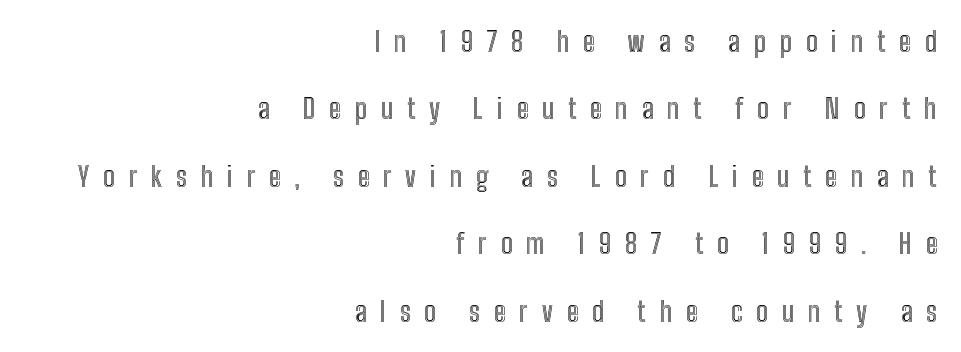
Q: Is the text italic (slanted)? A: No, it is upright.
Q: Is the text underlined? A: No.
Q: How is the paragraph aligned? A: Right-aligned.
Q: Is the spacing between letters normal or unusually wide? A: Unusually wide.
Q: Is the spacing between lines tight, normal or loose? A: Loose.
Q: Width (condensed, normal, or wide)? A: Condensed.
Q: x-height? A: Medium.
Q: Monospaced? A: No.
